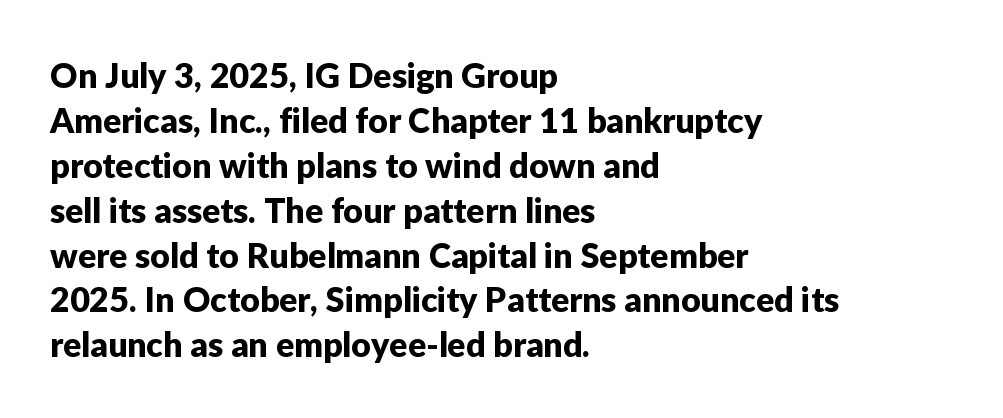
{"serif": "no", "italic": "no", "width": "normal", "stroke_contrast": "low", "x_height": "medium", "monospaced": "no", "underline": "no", "align": "left", "line_spacing": "normal", "line_spacing_ratio": 1.32, "letter_spacing": "normal", "letter_spacing_em": 0.0, "glyph_px": 34}
